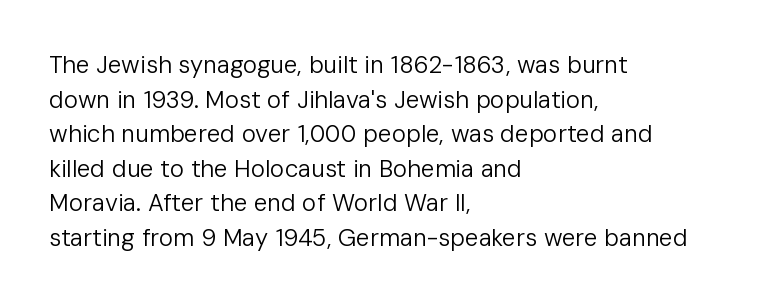
Q: Is the text bold? A: No.
Q: Is the text italic (slanted)? A: No, it is upright.
Q: Is the text underlined? A: No.
Q: How is the paragraph aligned? A: Left-aligned.
Q: Is the spacing between letters normal or unusually wide? A: Normal.
Q: Is the spacing between lines tight, normal or loose? A: Normal.
